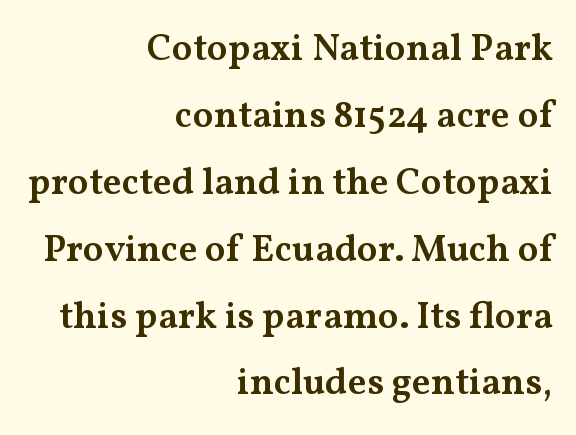
{"serif": "yes", "italic": "no", "bold": "semi", "weight": "semibold", "width": "wide", "stroke_contrast": "medium", "x_height": "medium", "monospaced": "no", "underline": "no", "align": "right", "line_spacing_ratio": 1.76, "letter_spacing": "normal", "letter_spacing_em": 0.0, "glyph_px": 38}
